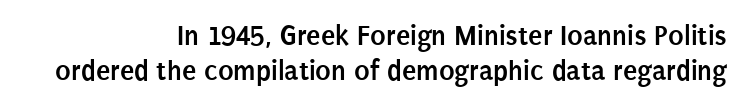
The image shows 29 px semibold, condensed sans-serif type, upright; set right-aligned, line spacing 1.19x, normal letter spacing, not underlined; low stroke contrast and a large x-height.
